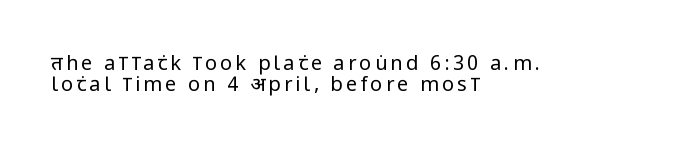
This sample trades vertical openness for compactness between lines. A typesetter would mark this as roman, not italic. Weight class: somewhere from thin through regular. The typesetter chose a ragged-right arrangement here.
